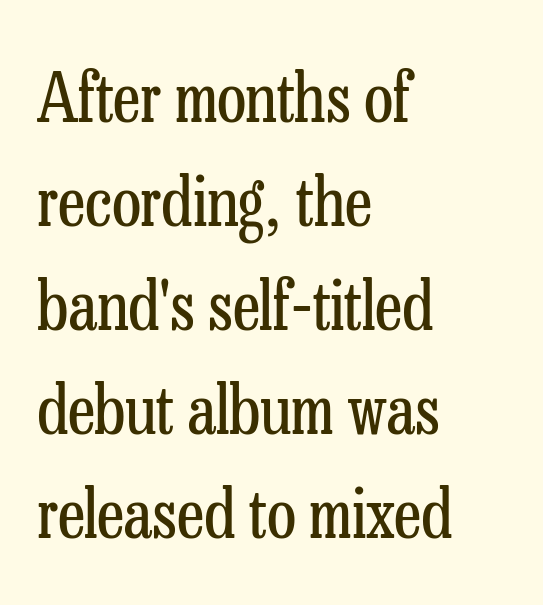
{"serif": "yes", "italic": "no", "bold": "no", "weight": "regular", "width": "condensed", "stroke_contrast": "low", "x_height": "medium", "monospaced": "no", "underline": "no", "align": "left", "line_spacing": "normal", "line_spacing_ratio": 1.53, "letter_spacing": "normal", "letter_spacing_em": 0.0, "glyph_px": 68}
